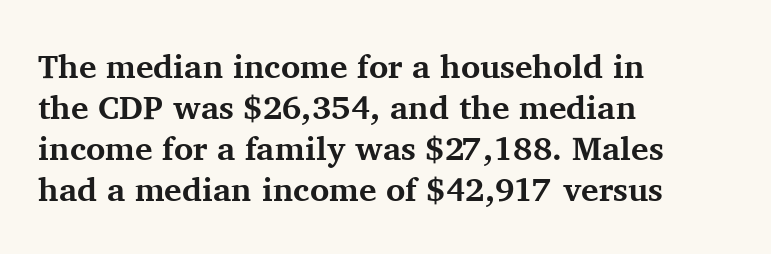
The words here are not underlined. You could not count columns in this text — the font is proportionally spaced. This is serif lettering, the kind often seen in printed books. Italic: no, the glyphs are upright roman.
